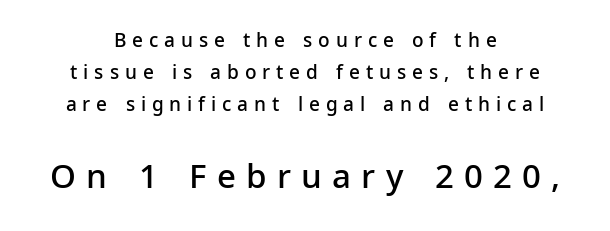
The setting favours the middle, as headings and verse often do. Look at the bottom of the vertical strokes: they stop flat, with no serifs. Size contrast runs from small at the top to large at the bottom. Short note: letters widely spaced. A typesetter would call this proportional, since set widths differ per character. How would I describe the line gaps? Plain and ordinary.
